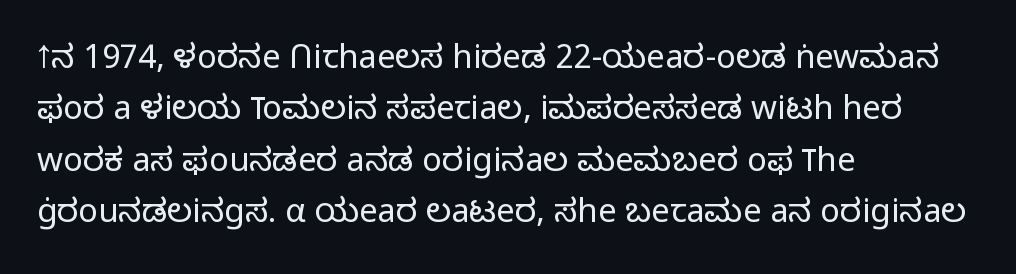
The face used here is proportionally spaced, like ordinary book or web type. The typeface chosen for these lines omits serifs. The passage shown is not bold in any degree. A clean baseline with only descenders dipping below it. The setting favours the left margin, as ordinary paragraphs usually do.
